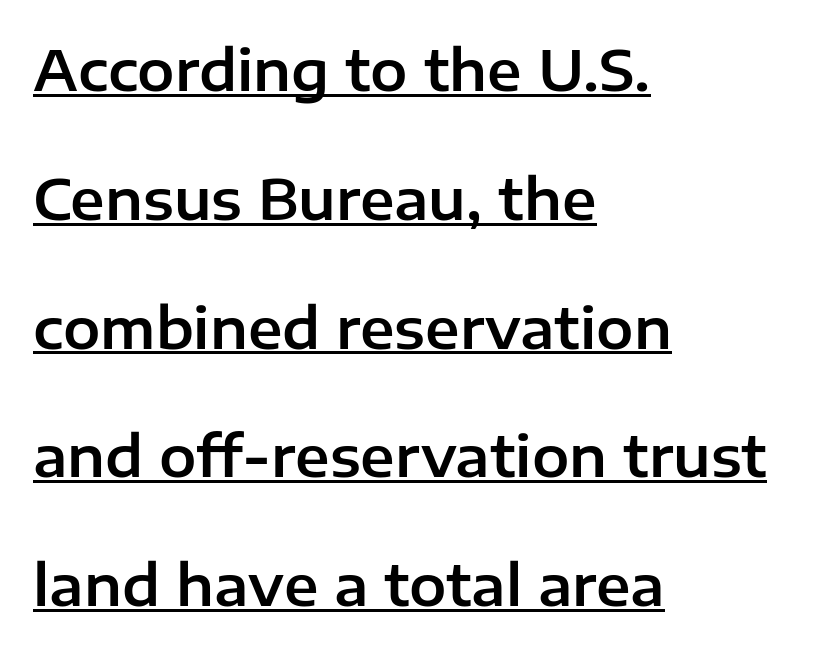
The image shows 56 px sans-serif type, upright; set left-aligned, loose line spacing (2.3x), normal letter spacing, underlined; low stroke contrast and a medium x-height.
